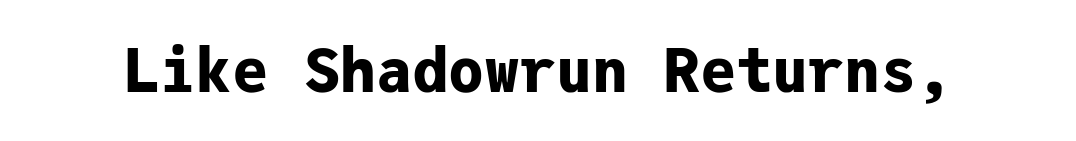
Q: Is the text bold? A: Yes.
Q: Is the text italic (slanted)? A: No, it is upright.
Q: Is the typeface a serif or a sans-serif typeface? A: Sans-serif.
Q: Is the text underlined? A: No.
Q: Is the spacing between letters normal or unusually wide? A: Normal.
Q: Width (condensed, normal, or wide)? A: Normal.
Q: Stroke contrast? A: Low.
Q: x-height? A: Medium.
Q: Monospaced? A: Yes.
